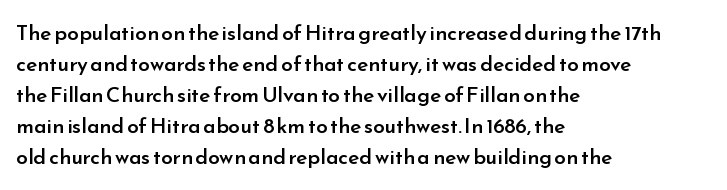
Observe the ordinary spacing: letters are neighbours, not strangers. Which margin do the lines hug? The left one — the right edge is uneven. Compared with typical paragraphs, the rows here are spaced about the same. Notice how the stems are strictly vertical — no italics here. Compared with an ordinary text face, these strokes are moderately heavier — a semibold. Clear beneath every line of the passage.
